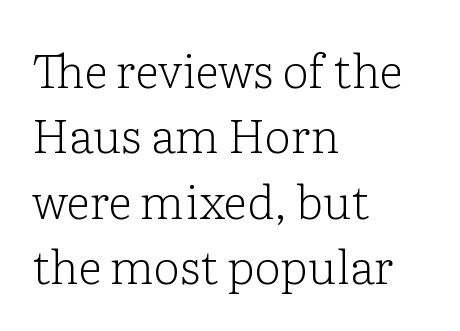
{"serif": "yes", "italic": "no", "bold": "no", "weight": "light", "width": "normal", "stroke_contrast": "low", "x_height": "medium", "monospaced": "no", "underline": "no", "align": "left", "line_spacing": "normal", "line_spacing_ratio": 1.39, "letter_spacing": "normal", "letter_spacing_em": 0.0, "glyph_px": 47}
